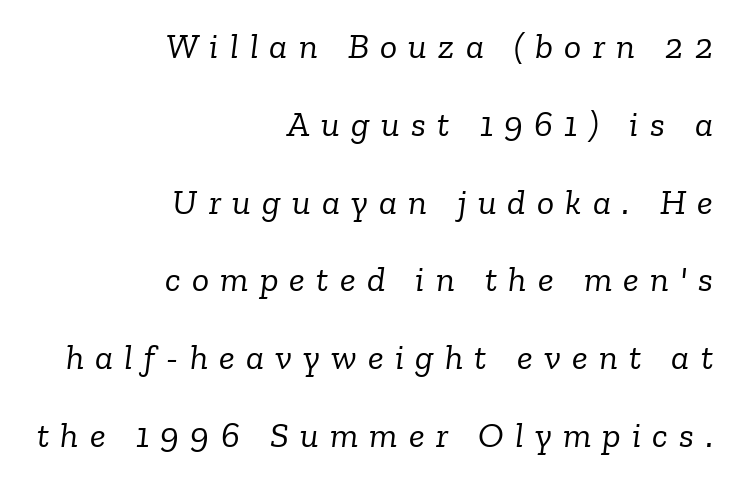
Think of a printed novel: that variable character pitch is what you see here. Style check: oblique. Vertical spacing — loose. A flush-right, rag-left setting is used for this passage.
